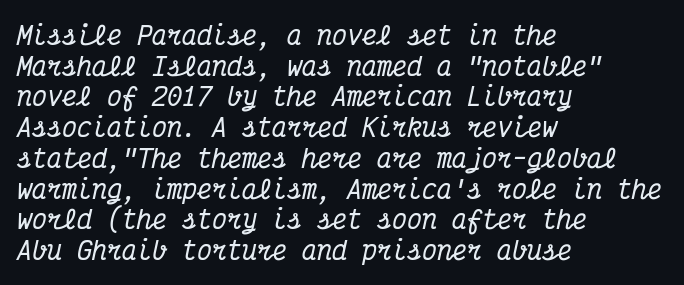
Casual observation: everything's shoved over to the left. Students, note that the glyphs here touch the page at normal intervals. Words float on clear page, feet unadorned. Yep, that's italic — everything's leaning.
